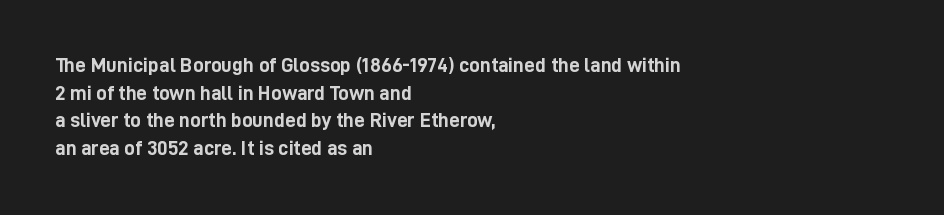
The image shows 21 px bold type, upright; set left-aligned, normal line spacing (1.31x), normal letter spacing, not underlined.
